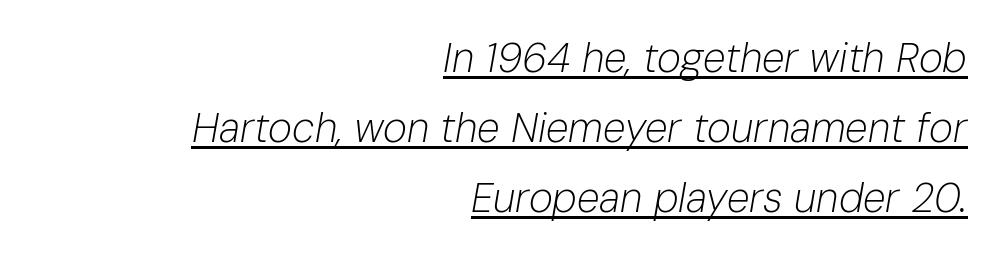
{"italic": "yes", "lean": "right", "slant_degrees": 10, "bold": "no", "weight": "light", "width": "normal", "stroke_contrast": "low", "x_height": "medium", "monospaced": "no", "underline": "yes", "align": "right", "line_spacing_ratio": 1.71, "letter_spacing": "normal", "letter_spacing_em": 0.0, "glyph_px": 41}
